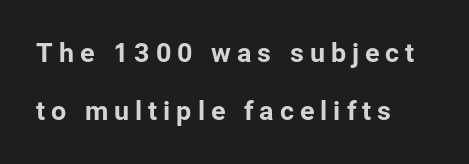
Q: Is the text italic (slanted)? A: No, it is upright.
Q: Is the text underlined? A: No.
Q: How is the paragraph aligned? A: Left-aligned.
Q: Is the spacing between letters normal or unusually wide? A: Unusually wide.
Q: Is the spacing between lines tight, normal or loose? A: Loose.
